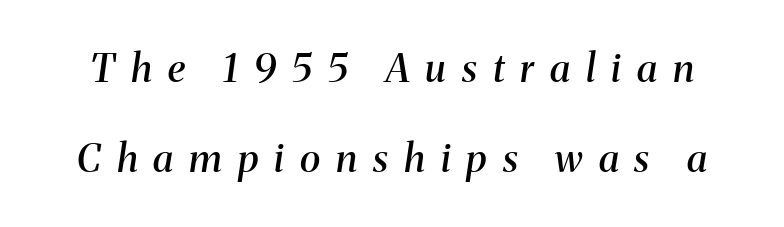
The image shows 39 px semibold serif type, italic (leaning right); set loose line spacing (2.32x), unusually wide letter spacing (+0.41 em), not underlined; medium stroke contrast and a medium x-height.
